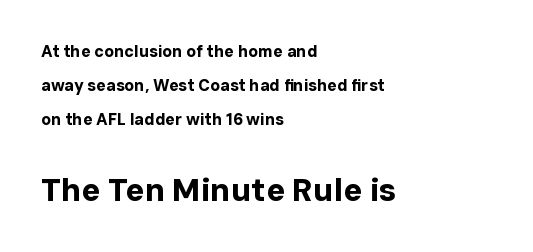
Q: Is the text bold? A: Yes.
Q: Is the text italic (slanted)? A: No, it is upright.
Q: Is the typeface a serif or a sans-serif typeface? A: Sans-serif.
Q: Is the text underlined? A: No.
Q: How is the paragraph aligned? A: Left-aligned.
Q: Is the spacing between letters normal or unusually wide? A: Normal.
Q: Is the spacing between lines tight, normal or loose? A: Loose.
Q: Which block of text is set in a larger size, the first (top) or the second (bottom)? A: The second (bottom) one.
Q: Width (condensed, normal, or wide)? A: Normal.
Q: Stroke contrast? A: Low.
Q: x-height? A: Medium.
Q: Monospaced? A: No.
